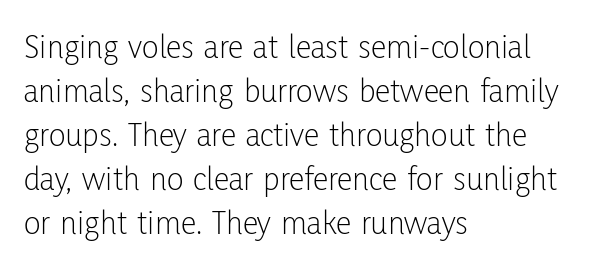
{"serif": "no", "italic": "no", "bold": "no", "weight": "light", "width": "condensed", "stroke_contrast": "low", "x_height": "medium", "monospaced": "no", "underline": "no", "align": "left", "line_spacing": "normal", "line_spacing_ratio": 1.26, "letter_spacing": "normal", "letter_spacing_em": 0.0, "glyph_px": 35}
